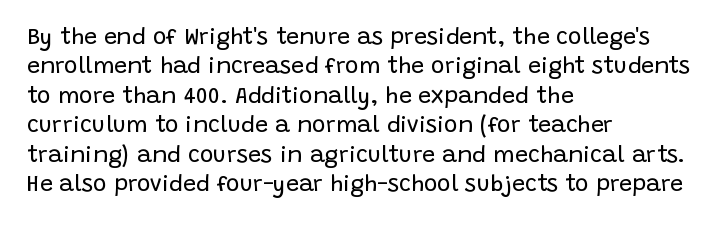
The image shows 23 px text type, upright; set left-aligned, normal line spacing (1.28x), normal letter spacing, not underlined.
